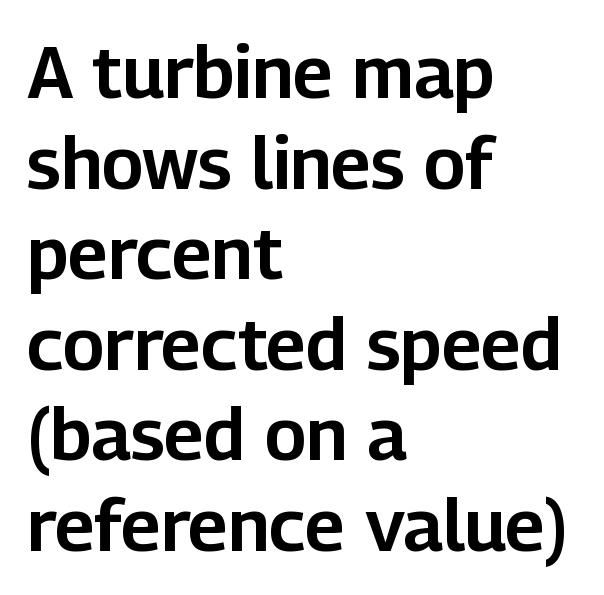
Q: Is the text italic (slanted)? A: No, it is upright.
Q: Is the typeface a serif or a sans-serif typeface? A: Sans-serif.
Q: Is the text underlined? A: No.
Q: How is the paragraph aligned? A: Left-aligned.
Q: Is the spacing between letters normal or unusually wide? A: Normal.
Q: Width (condensed, normal, or wide)? A: Normal.
Q: Stroke contrast? A: Low.
Q: x-height? A: Medium.
Q: Monospaced? A: No.
